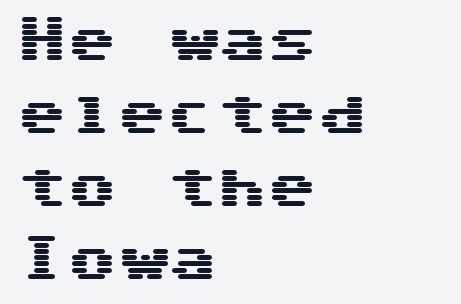
{"serif": "no", "italic": "no", "width": "wide", "stroke_contrast": "medium", "x_height": "medium", "monospaced": "yes", "underline": "no", "align": "left", "line_spacing": "normal", "line_spacing_ratio": 1.46, "letter_spacing": "normal", "letter_spacing_em": 0.0, "glyph_px": 50}
